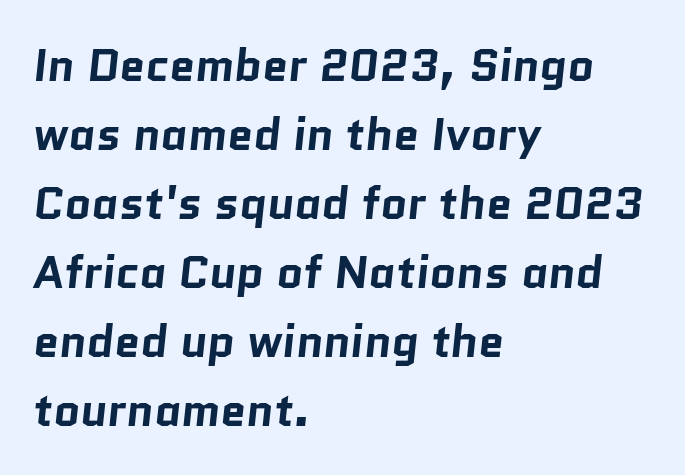
Strong, thick strokes mark this as bold type. Underlining? Definitely not there. Is this a fixed-width face? No — the glyphs have proportional, varying widths. Between one letter and the next there's only the usual sliver of space. The passage is arranged the way most books set body copy — flush left. Successive baselines arrive at the customary interval.
